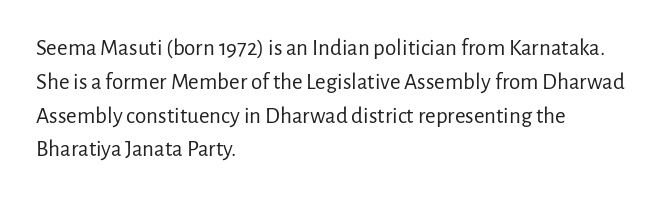
Just letters on the line, the space beneath them empty. Evenly set lines give the paragraph a standard silhouette. Heft: none added — not bold. Notice how the passage keeps a crisp vertical edge on the left only. No extra tracking has been applied to these lines. A roman cut, with each character standing at attention.
